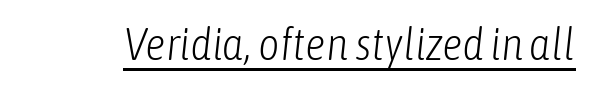
Slanted lettering throughout. Here the designer chose a conventional face with non-uniform glyph widths. Inter-character spacing is left at the font's built-in metrics. Looks like someone drew a line under every word here. The strokes carry an ordinary text weight at most.
